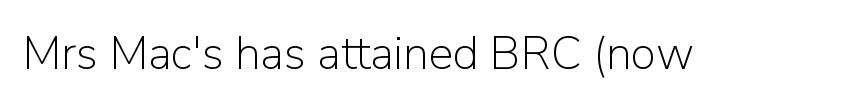
The image shows 46 px light sans-serif type, upright; set normal letter spacing, not underlined; low stroke contrast and a medium x-height.
